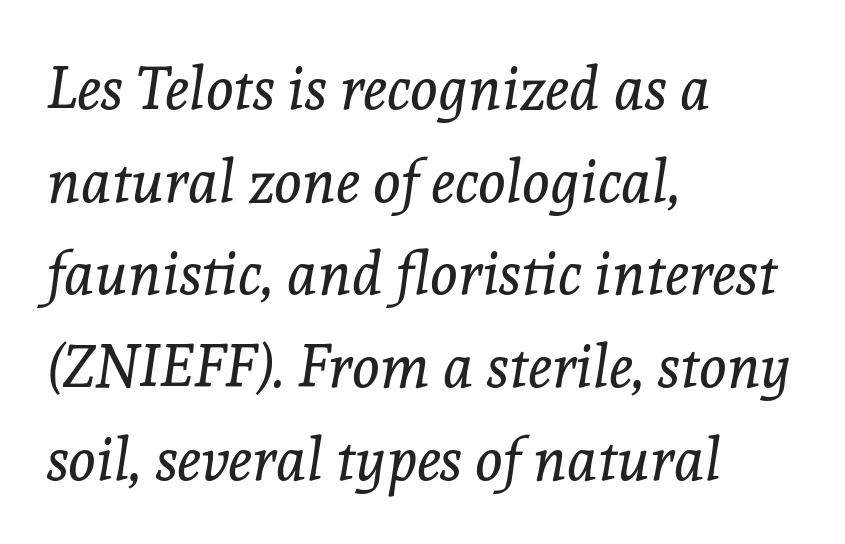
Q: Is the text bold? A: No.
Q: Is the text italic (slanted)? A: Yes, it leans right by about 8 degrees.
Q: Is the typeface a serif or a sans-serif typeface? A: Serif.
Q: Is the text underlined? A: No.
Q: How is the paragraph aligned? A: Left-aligned.
Q: Is the spacing between letters normal or unusually wide? A: Normal.
Q: Is the spacing between lines tight, normal or loose? A: Normal.
Q: Width (condensed, normal, or wide)? A: Normal.
Q: x-height? A: Medium.
Q: Monospaced? A: No.
